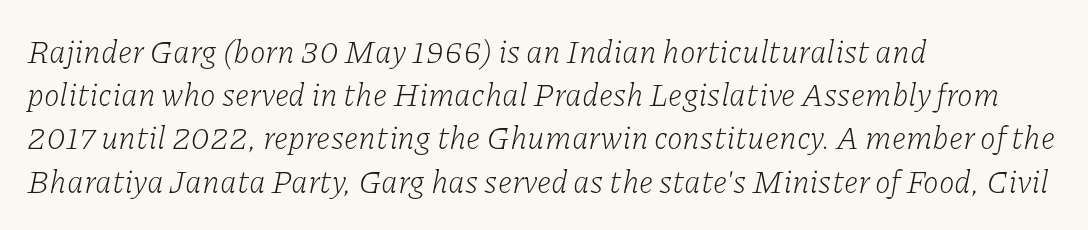
The image shows 32 px light serif type, italic (leaning right); set left-aligned, normal line spacing (1.35x), normal letter spacing, not underlined; low stroke contrast and a medium x-height.
